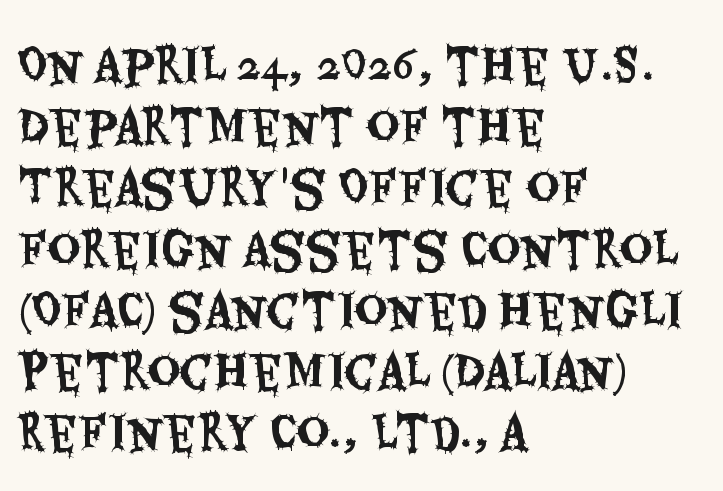
Q: Is the text italic (slanted)? A: No, it is upright.
Q: Is the typeface a serif or a sans-serif typeface? A: Sans-serif.
Q: Is the text underlined? A: No.
Q: How is the paragraph aligned? A: Left-aligned.
Q: Is the spacing between letters normal or unusually wide? A: Normal.
Q: Is the spacing between lines tight, normal or loose? A: Normal.
Q: Width (condensed, normal, or wide)? A: Condensed.
Q: Stroke contrast? A: Medium.
Q: x-height? A: Large.
Q: Monospaced? A: No.
